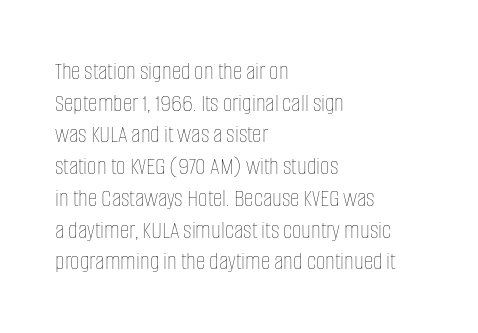
{"italic": "no", "bold": "no", "underline": "no", "align": "left", "line_spacing_ratio": 1.22, "letter_spacing": "normal", "letter_spacing_em": 0.0, "glyph_px": 26}
